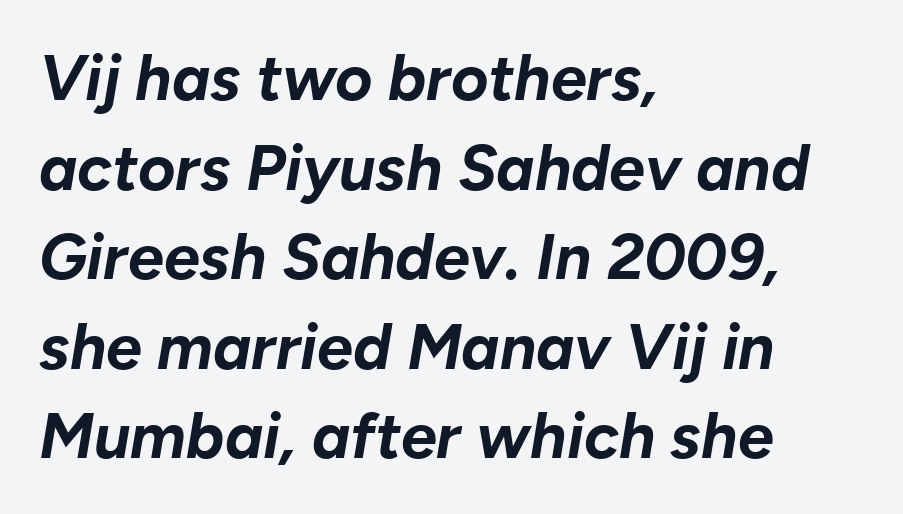
Reading down the block, your eye returns to a fixed left position each line. Is this a fixed-width face? No — the glyphs have proportional, varying widths. Whoever set this chose a conventional vertical rhythm. No extra tracking has been applied to these lines.
